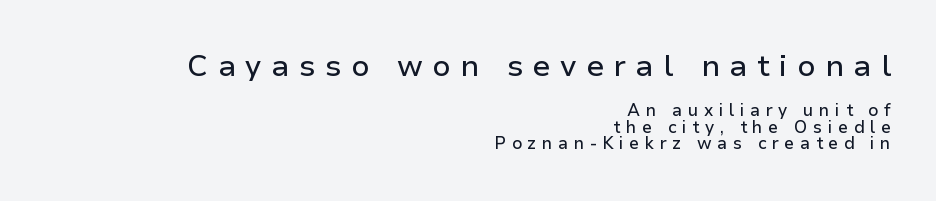
It's the straight-up-and-down kind of type. Look at the tracking — it's clearly loosened, letters drifting apart. Is this a fixed-width face? No — the glyphs have proportional, varying widths. Stroke terminals: plain, sans-serif.
